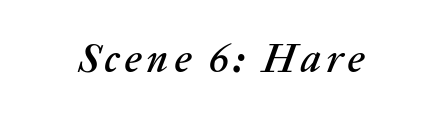
{"italic": "yes", "lean": "right", "slant_degrees": 20, "width": "normal", "stroke_contrast": "medium", "x_height": "medium", "monospaced": "no", "underline": "no", "glyph_px": 41}
